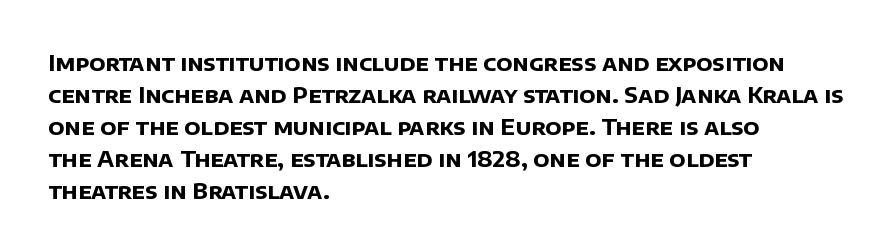
Q: Is the text bold? A: Yes.
Q: Is the text underlined? A: No.
Q: How is the paragraph aligned? A: Left-aligned.
Q: Is the spacing between letters normal or unusually wide? A: Normal.
Q: Is the spacing between lines tight, normal or loose? A: Normal.
